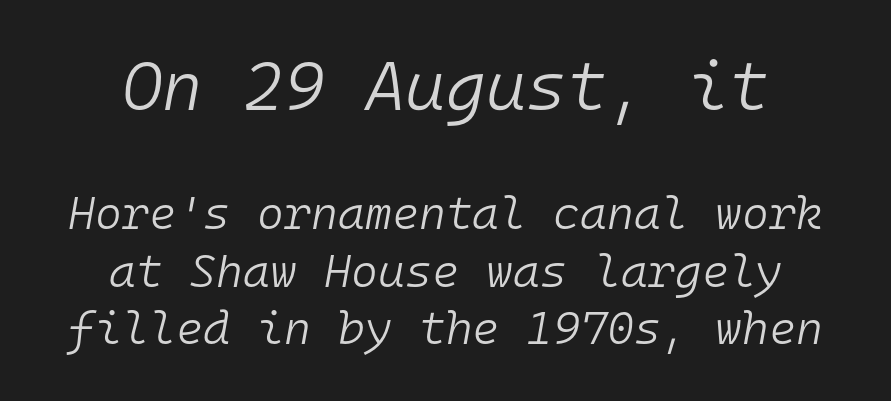
The specimen omits any rule beneath the text block's lines. Casual observation: everything's sitting right in the middle. Leading: standard. This layout puts the oversized block above and the modest block below. The letters are slanted; this is an italic face.
